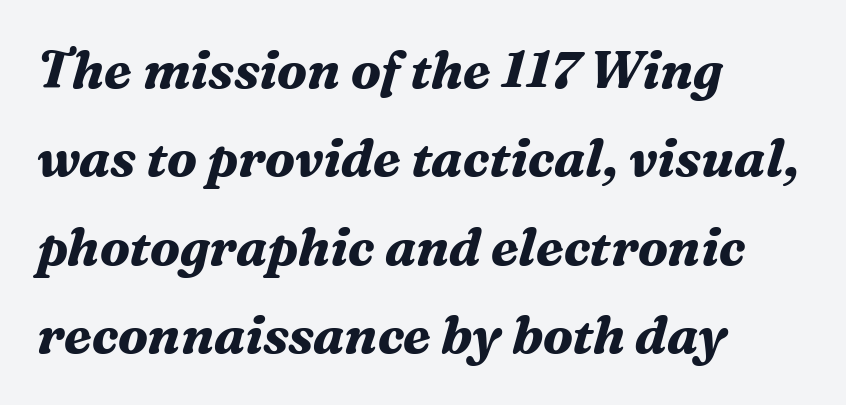
Q: Is the text bold? A: Yes.
Q: Is the text italic (slanted)? A: Yes, it leans right by about 16 degrees.
Q: Is the typeface a serif or a sans-serif typeface? A: Serif.
Q: Is the text underlined? A: No.
Q: How is the paragraph aligned? A: Left-aligned.
Q: Is the spacing between letters normal or unusually wide? A: Normal.
Q: Is the spacing between lines tight, normal or loose? A: Normal.
Q: Width (condensed, normal, or wide)? A: Normal.
Q: Stroke contrast? A: Medium.
Q: x-height? A: Medium.
Q: Monospaced? A: No.
